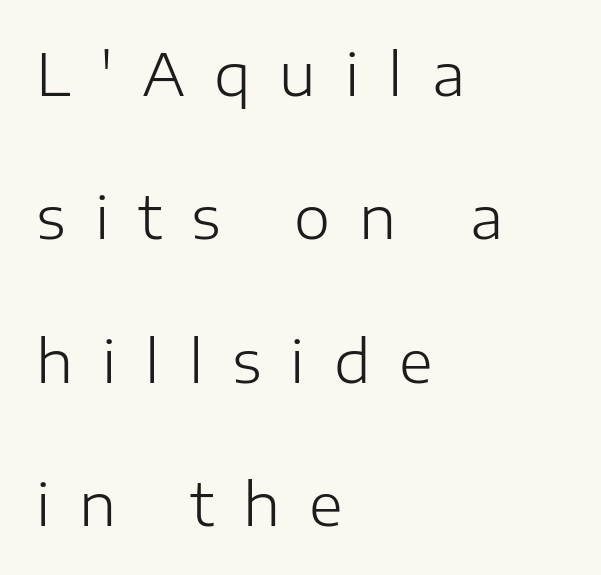
The image shows 58 px light sans-serif type, upright; set left-aligned, loose line spacing (2.47x), unusually wide letter spacing (+0.5 em), not underlined; low stroke contrast and a medium x-height.
